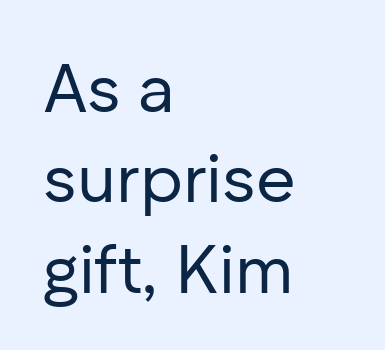
The face used here is proportionally spaced, like ordinary book or web type. Default kerning and tracking; the words read as compact shapes. Where is the straight margin? On the left. Notice how descenders clear the ascenders below comfortably — that's standard leading. The lettering holds an erect, upright posture throughout. Rule under the text: the space is simply empty.
